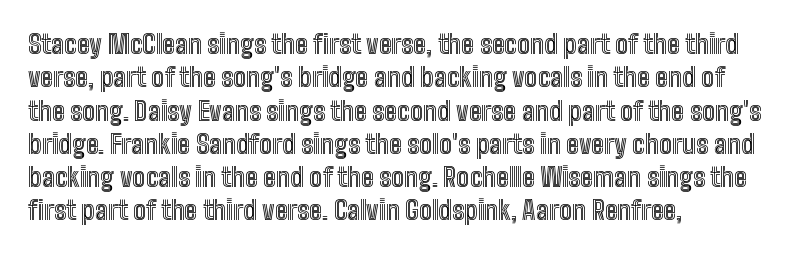
{"italic": "no", "underline": "no", "align": "left", "line_spacing": "normal", "line_spacing_ratio": 1.28, "letter_spacing": "normal", "letter_spacing_em": 0.0, "glyph_px": 26}
